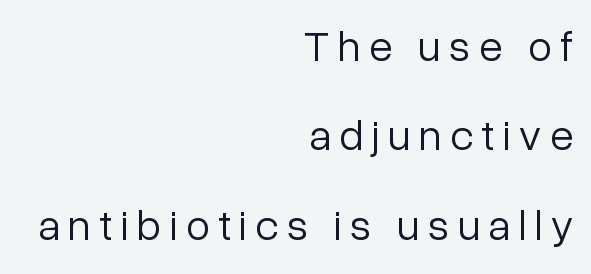
The image shows 43 px light sans-serif type, upright; set right-aligned, loose line spacing (2.08x), unusually wide letter spacing (+0.2 em), not underlined; low stroke contrast and a medium x-height.
